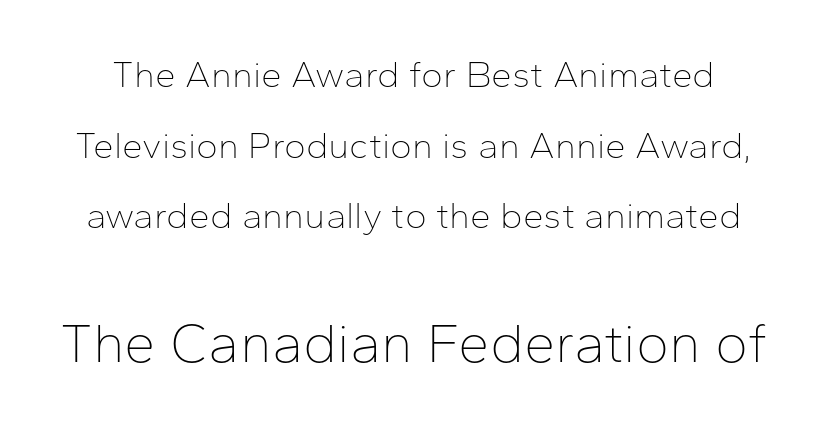
{"serif": "no", "italic": "no", "bold": "no", "weight": "thin", "width": "normal", "stroke_contrast": "low", "x_height": "medium", "monospaced": "no", "underline": "no", "line_spacing": "loose", "line_spacing_ratio": 1.91, "letter_spacing": "normal", "letter_spacing_em": 0.0, "larger_block": "second", "size_ratio": 1.51, "glyph_px": 56}
